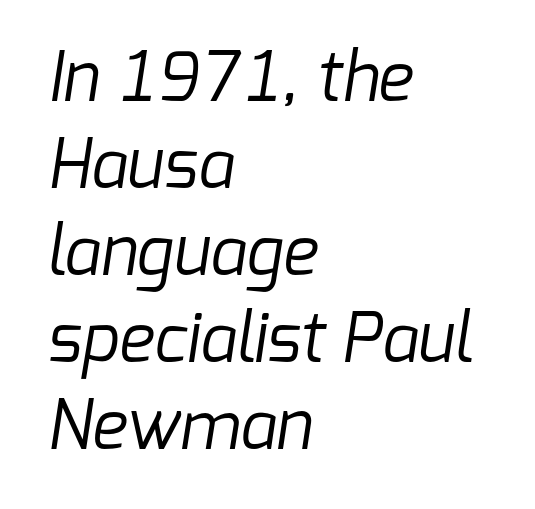
Weight class: somewhere from thin through regular. These lines are rendered in a variable-pitch font. The characters display no serif detailing; their extremities are plain. These lines keep a tight, regular rhythm from letter to letter. The lines in this sample share a left origin and differ only in where they stop. The gap between lines stays unmarked.
